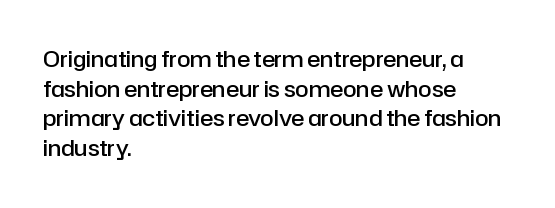
{"italic": "no", "bold": "semi", "underline": "no", "align": "left", "line_spacing": "normal", "line_spacing_ratio": 1.35, "letter_spacing": "normal", "letter_spacing_em": 0.0, "glyph_px": 22}
